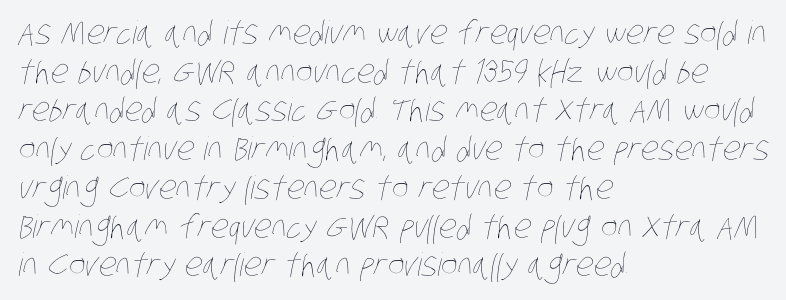
The image shows 32 px thin, condensed type; set left-aligned, line spacing 1.21x, normal letter spacing, not underlined; low stroke contrast and a large x-height.
